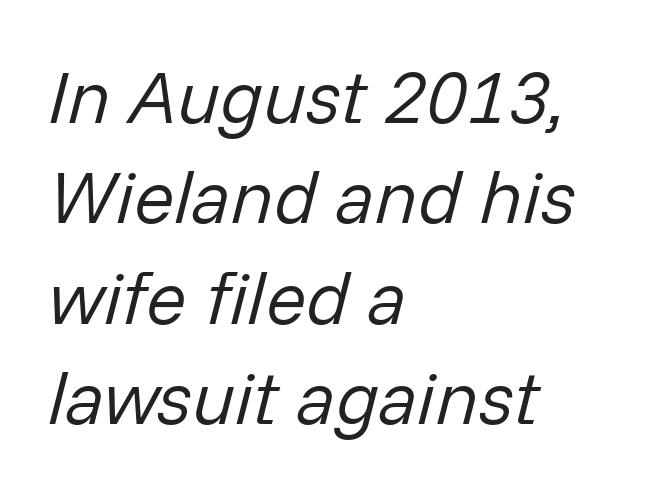
One-word summary of the alignment: left. A typesetter would call this zero additional tracking. Emphasis-style slanted type is in use. No word sits above an underline. Heft: none added — not bold.
